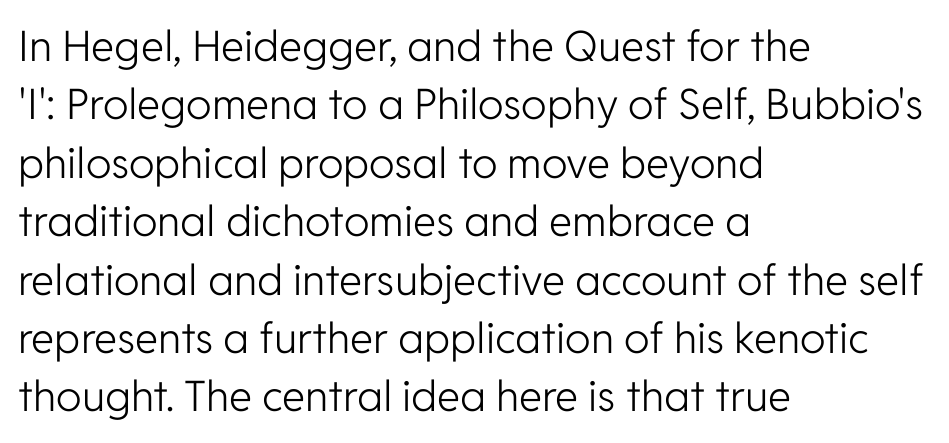
Q: Is the text bold? A: No.
Q: Is the text italic (slanted)? A: No, it is upright.
Q: Is the typeface a serif or a sans-serif typeface? A: Sans-serif.
Q: Is the text underlined? A: No.
Q: How is the paragraph aligned? A: Left-aligned.
Q: Is the spacing between letters normal or unusually wide? A: Normal.
Q: Is the spacing between lines tight, normal or loose? A: Normal.
Q: Width (condensed, normal, or wide)? A: Normal.
Q: Stroke contrast? A: Low.
Q: x-height? A: Medium.
Q: Monospaced? A: No.
